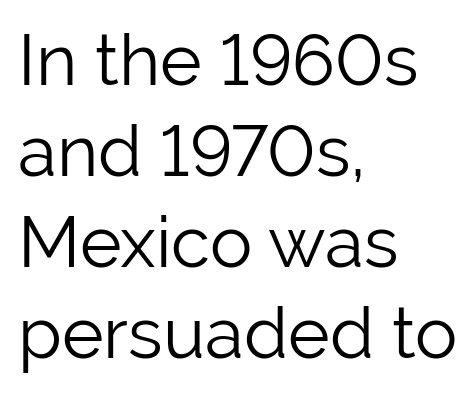
The passage shown is typed in a proportional face where columns would drift. The gaps between neighbouring characters are ordinary and unremarkable. Stroke mass is kept to a normal reading level or below. In terms of posture, this sample is upright.
